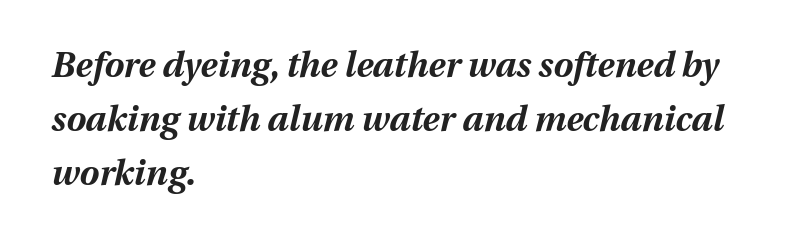
Q: Is the text bold? A: Yes.
Q: Is the text italic (slanted)? A: Yes, it leans right by about 13 degrees.
Q: Is the text underlined? A: No.
Q: How is the paragraph aligned? A: Left-aligned.
Q: Is the spacing between letters normal or unusually wide? A: Normal.
Q: Is the spacing between lines tight, normal or loose? A: Normal.
Q: Width (condensed, normal, or wide)? A: Normal.
Q: Stroke contrast? A: Medium.
Q: x-height? A: Medium.
Q: Monospaced? A: No.
